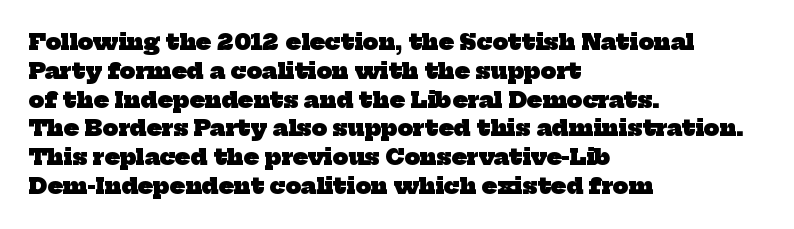
Q: Is the text bold? A: Yes.
Q: Is the text underlined? A: No.
Q: How is the paragraph aligned? A: Left-aligned.
Q: Is the spacing between letters normal or unusually wide? A: Normal.
Q: Is the spacing between lines tight, normal or loose? A: Normal.
